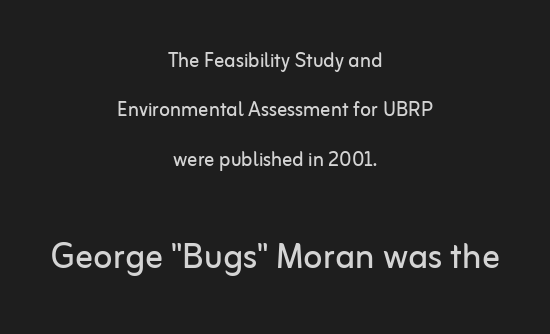
Q: Is the text bold? A: No.
Q: Is the text italic (slanted)? A: No, it is upright.
Q: Is the typeface a serif or a sans-serif typeface? A: Sans-serif.
Q: Is the text underlined? A: No.
Q: How is the paragraph aligned? A: Centered.
Q: Is the spacing between letters normal or unusually wide? A: Normal.
Q: Is the spacing between lines tight, normal or loose? A: Loose.
Q: Which block of text is set in a larger size, the first (top) or the second (bottom)? A: The second (bottom) one.
Q: Width (condensed, normal, or wide)? A: Normal.
Q: Stroke contrast? A: Low.
Q: x-height? A: Medium.
Q: Monospaced? A: No.
